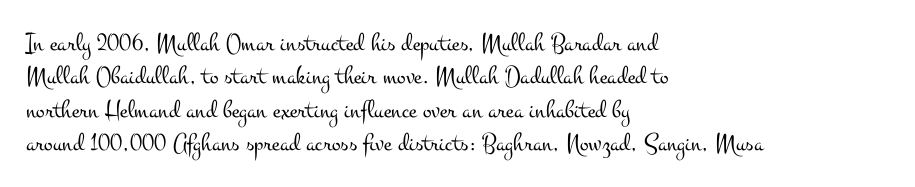
Compared with typical paragraphs, the rows here are spaced about the same. Short and long lines alike share a common starting point at left. Is the stroke heavy? The answer is a plain regular-or-lighter. In terms of letterspacing, this is plain default setting. Just letters on the line, the space beneath them empty.
